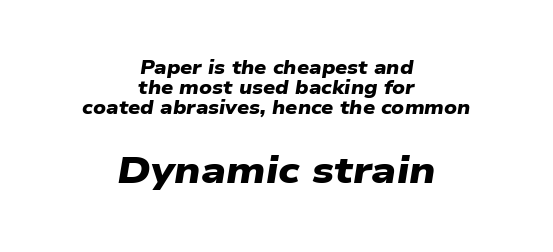
{"serif": "no", "bold": "yes", "weight": "heavy", "width": "wide", "stroke_contrast": "low", "x_height": "medium", "monospaced": "no", "underline": "no", "align": "center", "line_spacing": "tight", "line_spacing_ratio": 1.05, "letter_spacing": "normal", "letter_spacing_em": 0.0, "larger_block": "second", "size_ratio": 2.0, "glyph_px": 38}
